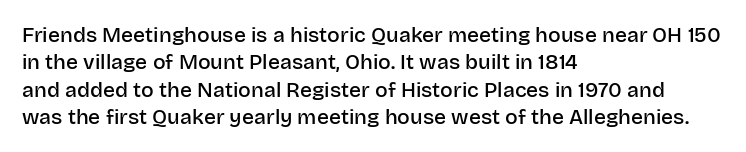
Line beginnings align vertically; line endings do not. Weight: semibold (demi). Tracking here is standard; glyphs follow each other at the usual distance. If you drew a line through each stem, it would be perfectly vertical. Has an underline been added? It has not.
